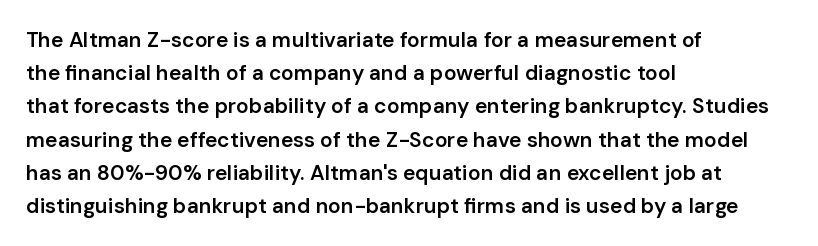
The image shows 21 px text type, upright; set left-aligned, normal line spacing (1.58x), normal letter spacing, not underlined.
